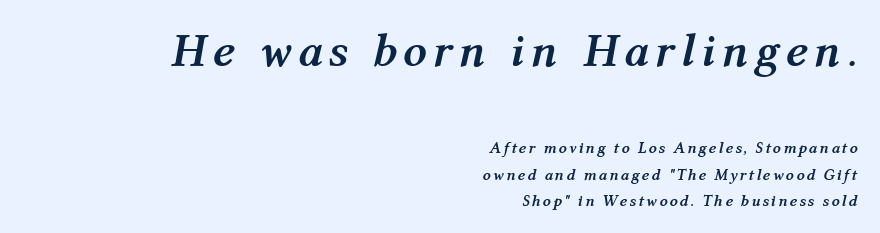
{"italic": "yes", "lean": "right", "slant_degrees": 12, "bold": "yes", "weight": "semibold", "width": "normal", "stroke_contrast": "medium", "x_height": "medium", "monospaced": "no", "underline": "no", "align": "right", "line_spacing": "normal", "line_spacing_ratio": 1.65, "larger_block": "first", "size_ratio": 2.94, "glyph_px": 47}
